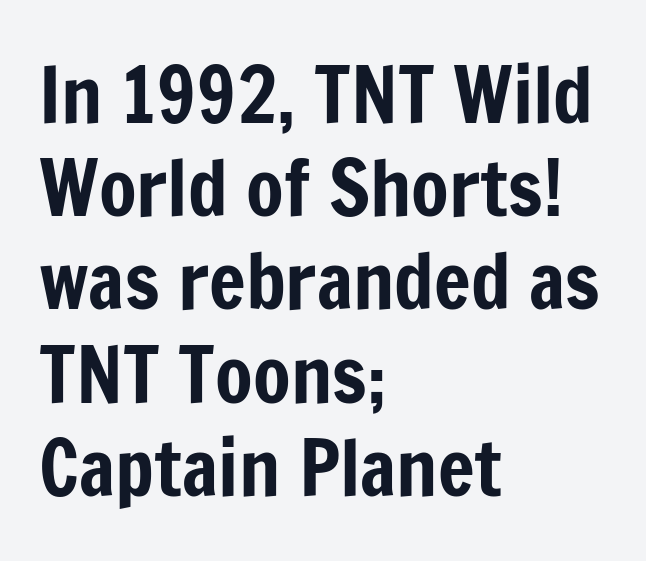
Note: no serifs on the glyphs. Looks like regular typesetting: each glyph gets only the width it needs. The paragraph shown leans on its left margin. The specimen reads as upright at a glance. The type is set solid horizontally, with unmodified tracking.
